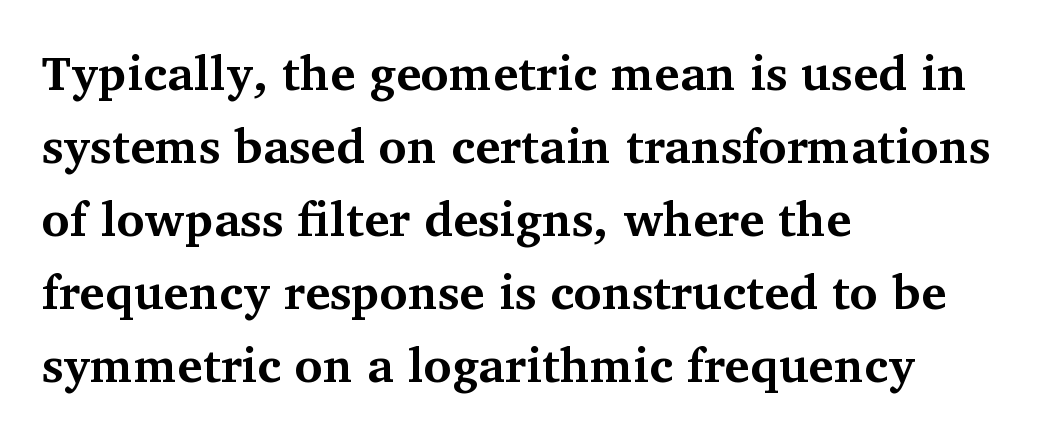
The space between consecutive lines is moderate. The font is running at its bold setting. Just letters on the line, the space beneath them empty. Nobody touched the tracking dial on this one. Is this a fixed-width face? No — the glyphs have proportional, varying widths. Serif or sans? Serif — the stroke terminals have little feet.
